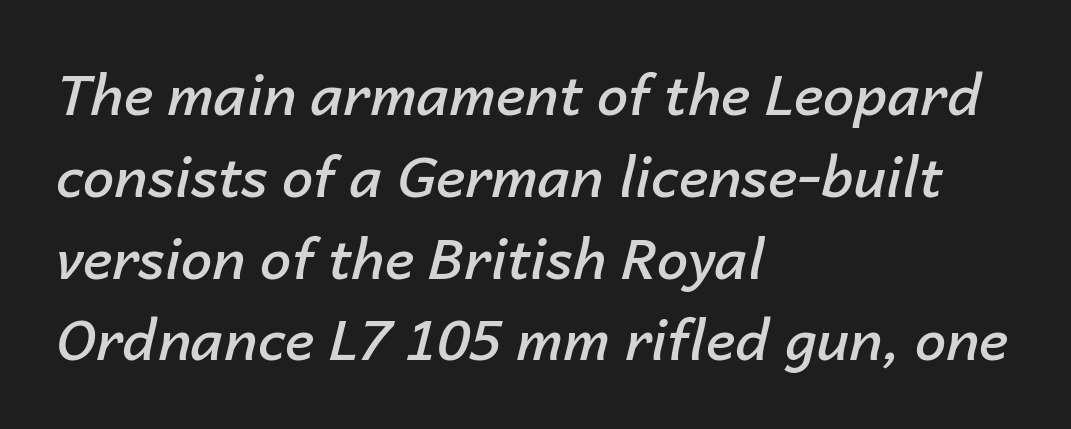
If you drew a line through each stem, it would be angled. This is the in-between weight designers call semibold or demi. Glance below the letters and you will spot only blank space. Character widths vary here, with narrow letters taking less room than wide ones. The block of text has a typical density, with ordinary space between rows.
